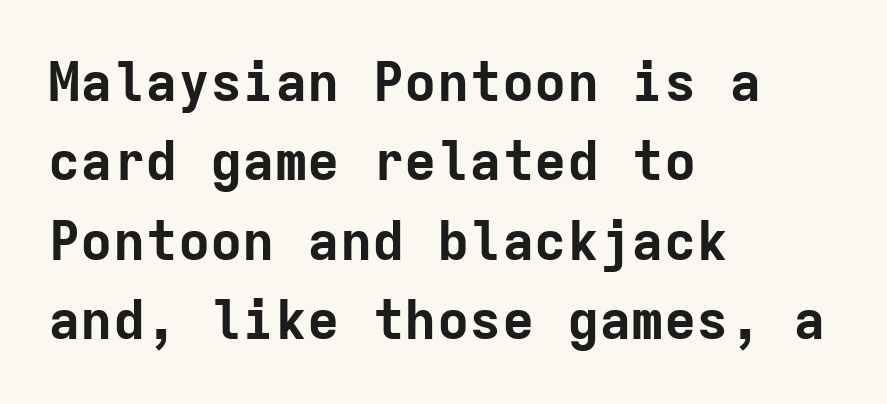
Q: Is the text bold? A: Yes.
Q: Is the text italic (slanted)? A: No, it is upright.
Q: Is the typeface a serif or a sans-serif typeface? A: Sans-serif.
Q: Is the text underlined? A: No.
Q: How is the paragraph aligned? A: Left-aligned.
Q: Is the spacing between letters normal or unusually wide? A: Normal.
Q: Is the spacing between lines tight, normal or loose? A: Normal.
Q: Width (condensed, normal, or wide)? A: Normal.
Q: Stroke contrast? A: Low.
Q: x-height? A: Medium.
Q: Monospaced? A: Yes.
